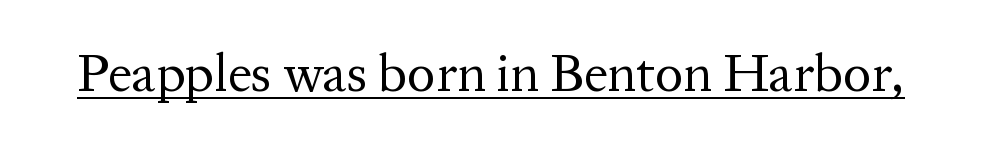
Q: Is the text bold? A: No.
Q: Is the text italic (slanted)? A: No, it is upright.
Q: Is the typeface a serif or a sans-serif typeface? A: Serif.
Q: Is the text underlined? A: Yes.
Q: Is the spacing between letters normal or unusually wide? A: Normal.
Q: Width (condensed, normal, or wide)? A: Normal.
Q: Stroke contrast? A: Medium.
Q: x-height? A: Medium.
Q: Monospaced? A: No.
